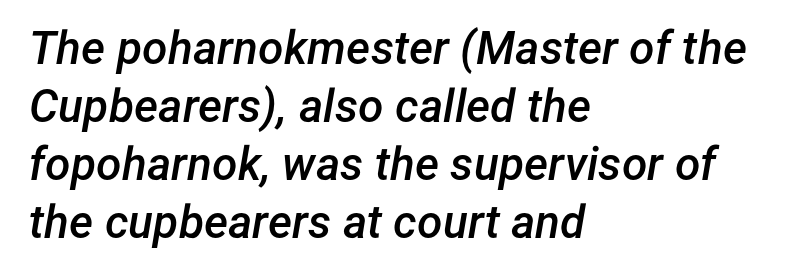
The image shows 46 px semibold type, italic (leaning right); set left-aligned, normal line spacing (1.26x), normal letter spacing, not underlined; low stroke contrast and a medium x-height.
